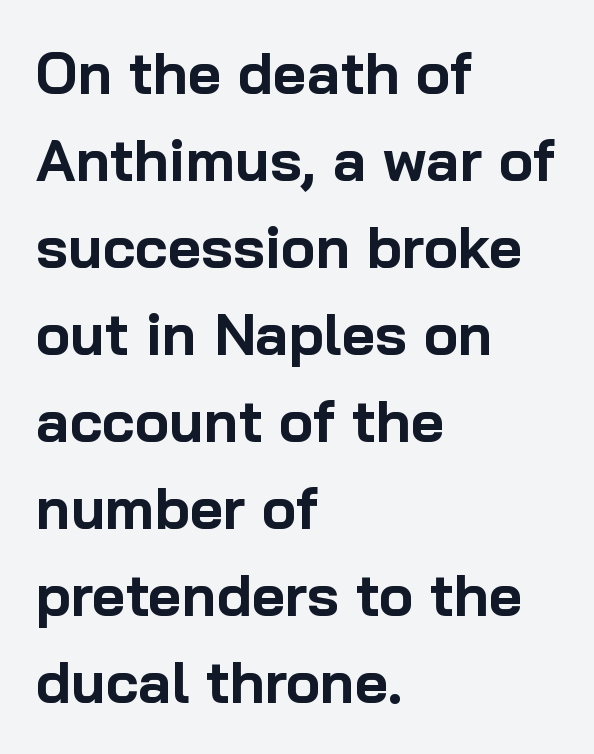
The image shows 58 px bold sans-serif type, upright; set left-aligned, normal line spacing (1.5x), normal letter spacing, not underlined; low stroke contrast and a medium x-height.
